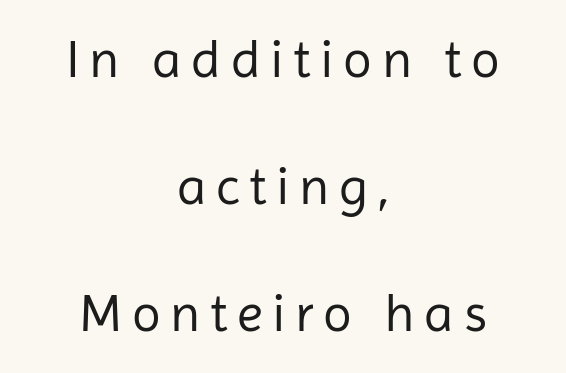
The image shows 53 px regular-weight sans-serif type, upright; set centered, loose line spacing (2.4x), not underlined; low stroke contrast and a medium x-height.
